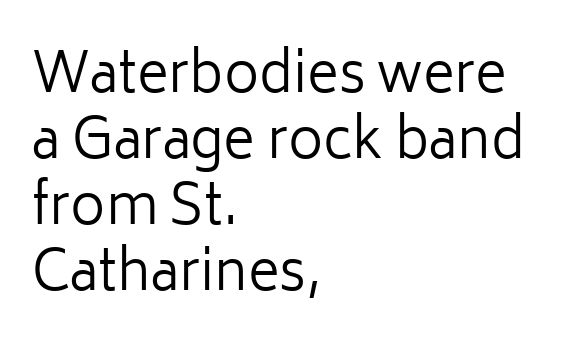
{"serif": "no", "italic": "no", "bold": "no", "weight": "regular", "width": "normal", "stroke_contrast": "low", "x_height": "medium", "monospaced": "no", "underline": "no", "align": "left", "line_spacing_ratio": 1.22, "letter_spacing": "normal", "letter_spacing_em": 0.0, "glyph_px": 54}
